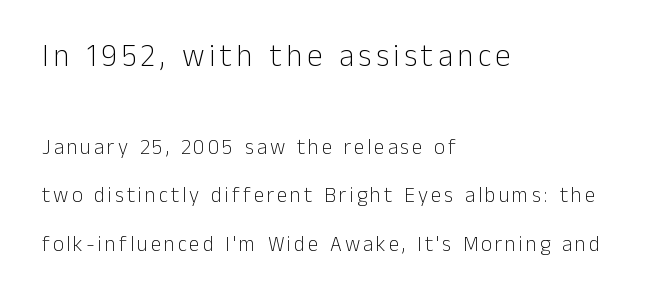
{"serif": "no", "italic": "no", "bold": "no", "weight": "light", "width": "normal", "stroke_contrast": "low", "x_height": "medium", "monospaced": "no", "underline": "no", "align": "left", "line_spacing": "loose", "line_spacing_ratio": 2.3, "larger_block": "first", "size_ratio": 1.48, "glyph_px": 31}
